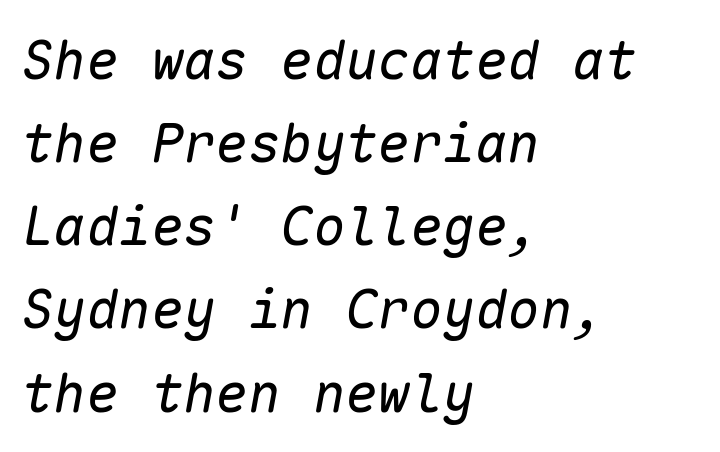
Q: Is the text bold? A: No.
Q: Is the text italic (slanted)? A: Yes, it leans right by about 10 degrees.
Q: Is the text underlined? A: No.
Q: How is the paragraph aligned? A: Left-aligned.
Q: Is the spacing between letters normal or unusually wide? A: Normal.
Q: Is the spacing between lines tight, normal or loose? A: Normal.
Q: Width (condensed, normal, or wide)? A: Normal.
Q: Stroke contrast? A: Low.
Q: x-height? A: Medium.
Q: Monospaced? A: Yes.
